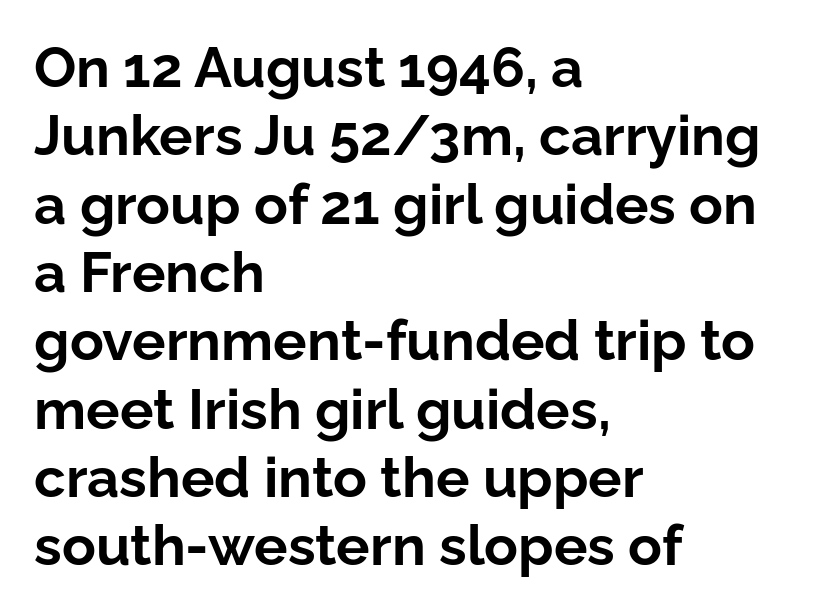
{"serif": "no", "italic": "no", "bold": "yes", "weight": "bold", "width": "normal", "stroke_contrast": "low", "x_height": "medium", "monospaced": "no", "underline": "no", "align": "left", "line_spacing_ratio": 1.22, "letter_spacing": "normal", "letter_spacing_em": 0.0, "glyph_px": 56}
